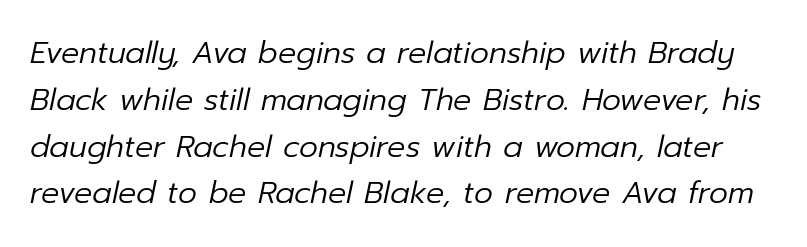
{"italic": "yes", "lean": "right", "slant_degrees": 12, "bold": "no", "weight": "regular", "width": "normal", "stroke_contrast": "low", "x_height": "medium", "monospaced": "no", "underline": "no", "line_spacing": "normal", "line_spacing_ratio": 1.56, "letter_spacing": "normal", "letter_spacing_em": 0.0, "glyph_px": 30}
